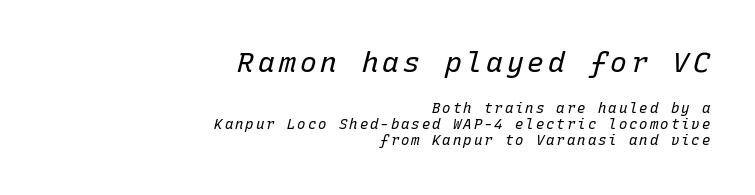
Q: Is the text bold? A: No.
Q: Is the text italic (slanted)? A: Yes, it leans right by about 15 degrees.
Q: Is the text underlined? A: No.
Q: How is the paragraph aligned? A: Right-aligned.
Q: Is the spacing between lines tight, normal or loose? A: Tight.
Q: Which block of text is set in a larger size, the first (top) or the second (bottom)? A: The first (top) one.
Q: Width (condensed, normal, or wide)? A: Normal.
Q: Stroke contrast? A: Low.
Q: x-height? A: Medium.
Q: Monospaced? A: Yes.
